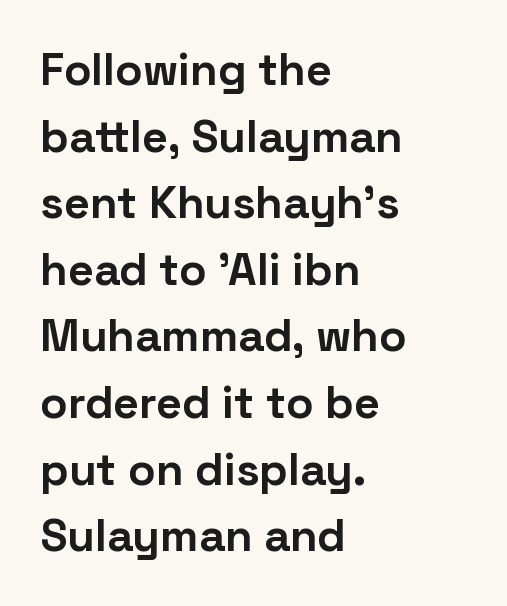
Q: Is the text bold? A: Yes.
Q: Is the text italic (slanted)? A: No, it is upright.
Q: Is the typeface a serif or a sans-serif typeface? A: Sans-serif.
Q: Is the text underlined? A: No.
Q: How is the paragraph aligned? A: Left-aligned.
Q: Is the spacing between letters normal or unusually wide? A: Normal.
Q: Is the spacing between lines tight, normal or loose? A: Normal.
Q: Width (condensed, normal, or wide)? A: Normal.
Q: Stroke contrast? A: Low.
Q: x-height? A: Medium.
Q: Monospaced? A: No.
